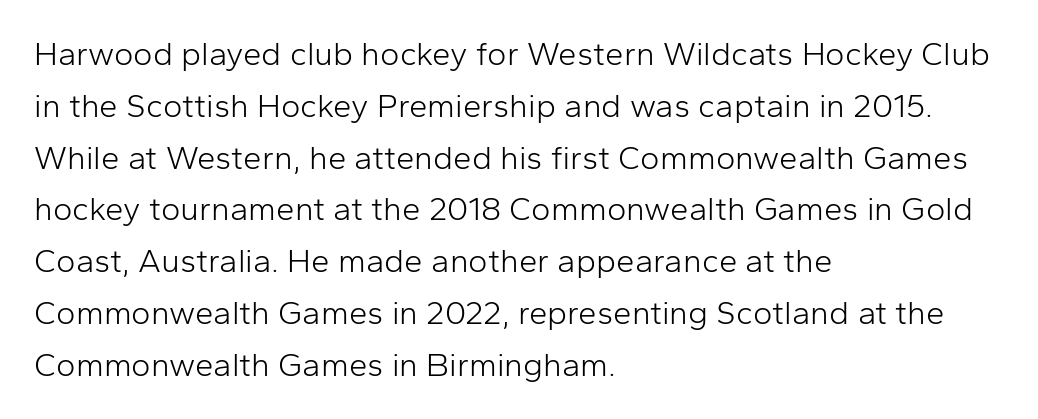
Spacing between characters is what you'd get straight out of the box. Looks like regular typesetting: each glyph gets only the width it needs. Is there any slant? The stems are plumb. Serif or sans? Sans — the stroke terminals are bare. This is not heavy type; no bold has been used. Reading down the column, the eye jumps a familiar distance to each next line.
